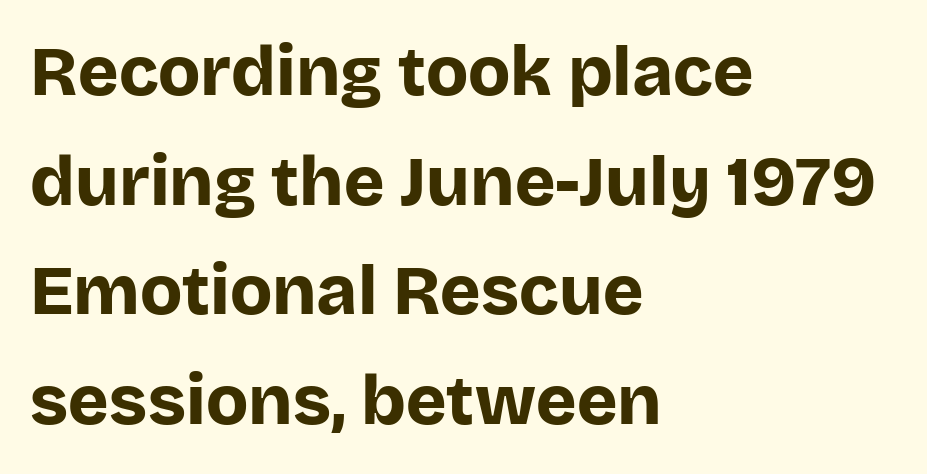
The image shows 69 px bold sans-serif type, upright; set left-aligned, normal line spacing (1.59x), normal letter spacing, not underlined; low stroke contrast and a large x-height.
